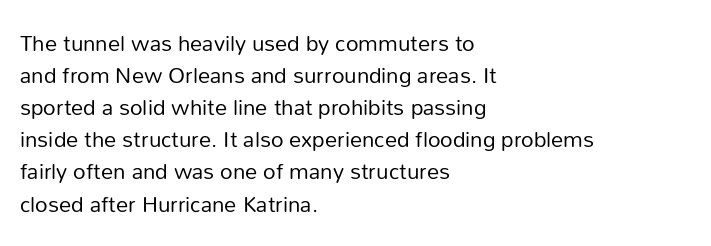
{"italic": "no", "bold": "no", "underline": "no", "align": "left", "line_spacing": "normal", "line_spacing_ratio": 1.46, "letter_spacing": "normal", "letter_spacing_em": 0.0, "glyph_px": 22}
